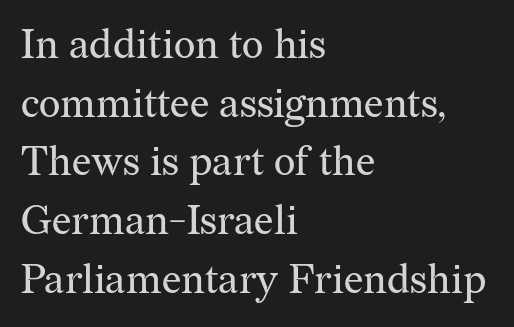
Q: Is the text bold? A: No.
Q: Is the text italic (slanted)? A: No, it is upright.
Q: Is the typeface a serif or a sans-serif typeface? A: Serif.
Q: Is the text underlined? A: No.
Q: How is the paragraph aligned? A: Left-aligned.
Q: Is the spacing between letters normal or unusually wide? A: Normal.
Q: Is the spacing between lines tight, normal or loose? A: Normal.
Q: Width (condensed, normal, or wide)? A: Normal.
Q: Stroke contrast? A: Medium.
Q: x-height? A: Medium.
Q: Monospaced? A: No.
